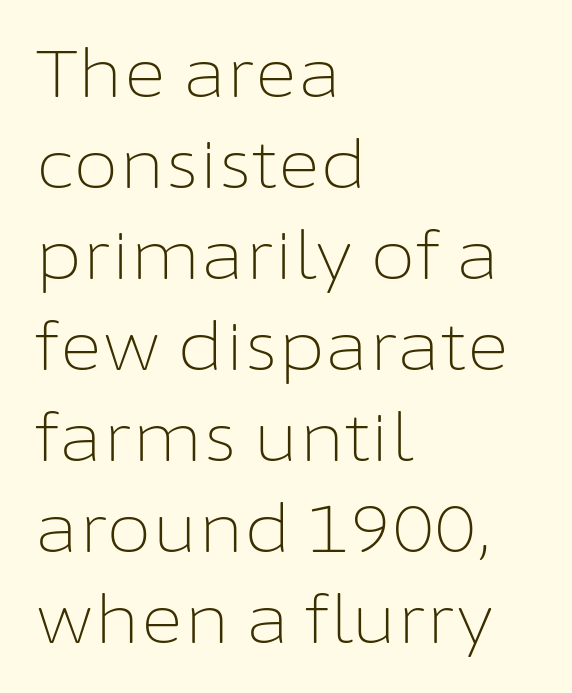
{"serif": "no", "italic": "no", "bold": "no", "weight": "light", "width": "normal", "stroke_contrast": "low", "x_height": "medium", "monospaced": "no", "underline": "no", "align": "left", "line_spacing": "normal", "line_spacing_ratio": 1.38, "letter_spacing": "normal", "letter_spacing_em": 0.0, "glyph_px": 66}
